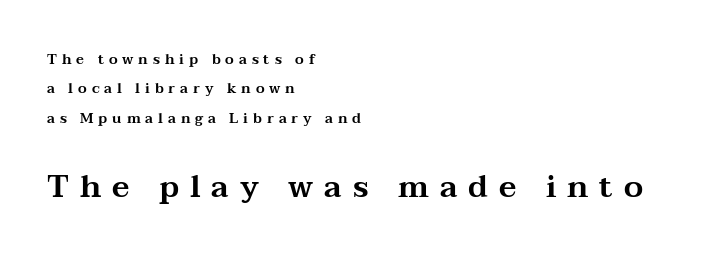
Think of a printed novel: that variable character pitch is what you see here. Each letter's strokes conclude with small projecting serifs. Short and long lines alike share a common starting point at left. How are the letters spaced? Widely, with obvious added tracking.
